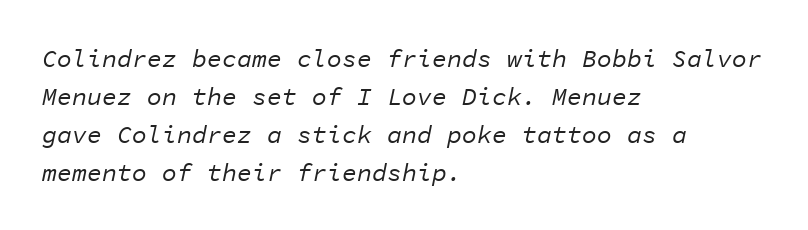
{"italic": "yes", "lean": "right", "slant_degrees": 11, "bold": "no", "underline": "no", "align": "left", "line_spacing": "normal", "line_spacing_ratio": 1.52, "letter_spacing": "normal", "letter_spacing_em": 0.0, "glyph_px": 25}
